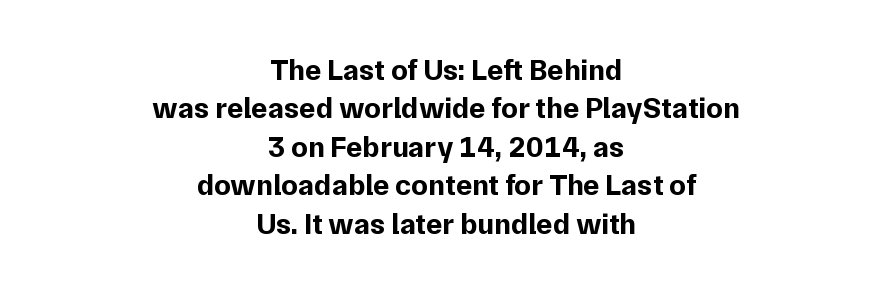
Letter spacing: default. Clear beneath every line of the passage. Type style note: lacks serifs. Character widths vary here, with narrow letters taking less room than wide ones. The paragraph shown floats in the horizontal middle.
